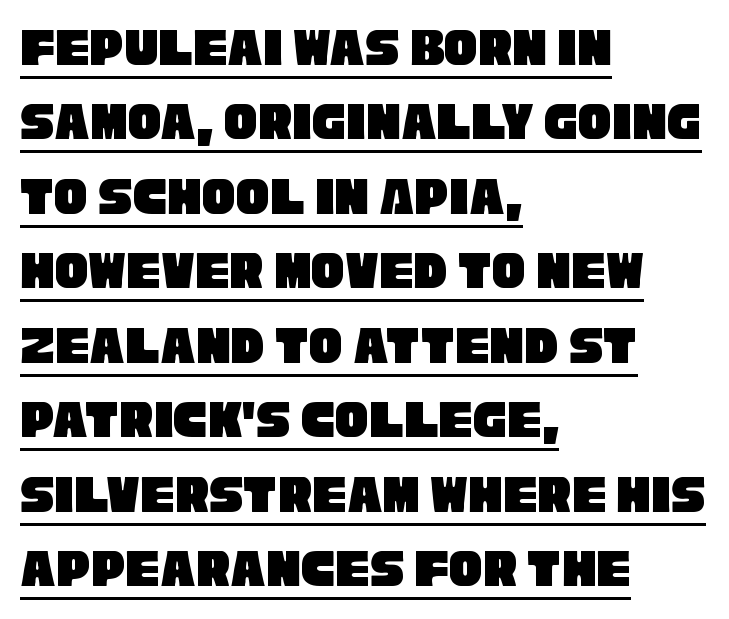
Q: Is the typeface a serif or a sans-serif typeface? A: Sans-serif.
Q: Is the text underlined? A: Yes.
Q: How is the paragraph aligned? A: Left-aligned.
Q: Is the spacing between letters normal or unusually wide? A: Normal.
Q: Is the spacing between lines tight, normal or loose? A: Normal.
Q: Width (condensed, normal, or wide)? A: Condensed.
Q: Stroke contrast? A: Low.
Q: x-height? A: Large.
Q: Monospaced? A: No.
